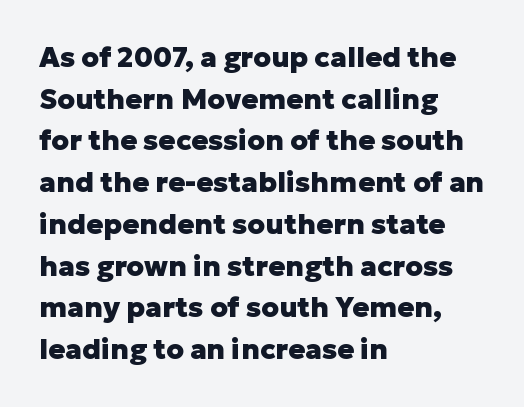
{"serif": "no", "italic": "no", "bold": "yes", "weight": "heavy", "width": "normal", "stroke_contrast": "low", "x_height": "medium", "monospaced": "no", "underline": "no", "align": "left", "line_spacing": "normal", "line_spacing_ratio": 1.49, "letter_spacing": "normal", "letter_spacing_em": 0.0, "glyph_px": 28}
